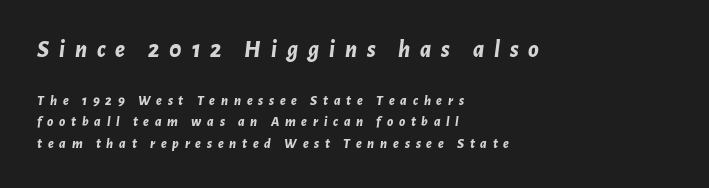
Q: Is the text bold? A: Yes.
Q: Is the text italic (slanted)? A: Yes, it leans right by about 7 degrees.
Q: Is the text underlined? A: No.
Q: How is the paragraph aligned? A: Left-aligned.
Q: Is the spacing between letters normal or unusually wide? A: Unusually wide.
Q: Is the spacing between lines tight, normal or loose? A: Normal.
Q: Which block of text is set in a larger size, the first (top) or the second (bottom)? A: The first (top) one.
